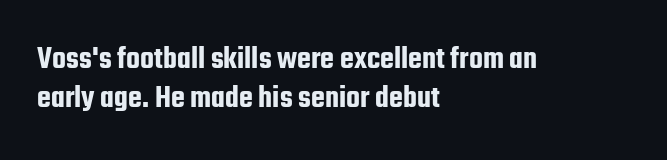
The image shows 32 px condensed sans-serif type, upright; set left-aligned, line spacing 1.21x, normal letter spacing, not underlined; low stroke contrast and a medium x-height.
